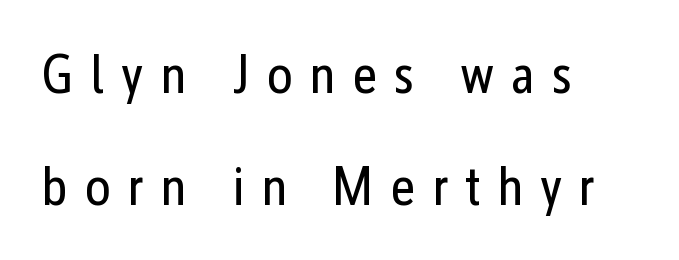
The image shows 55 px regular-weight, condensed sans-serif type, upright; set left-aligned, loose line spacing (2.03x), unusually wide letter spacing (+0.3 em), not underlined; low stroke contrast and a medium x-height.
